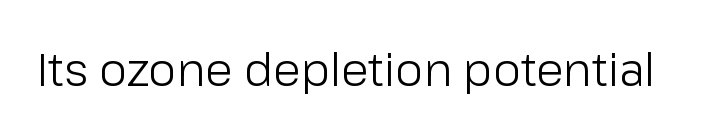
The text was rendered using a sans face with plain stroke endings. Tracking value appears to be zero — textbook default spacing. The cut favours lightness, reaching ordinary text weight at its darkest. This is the regular roman posture of the typeface. Spacing verdict: proportional, widths tailored to each character.
